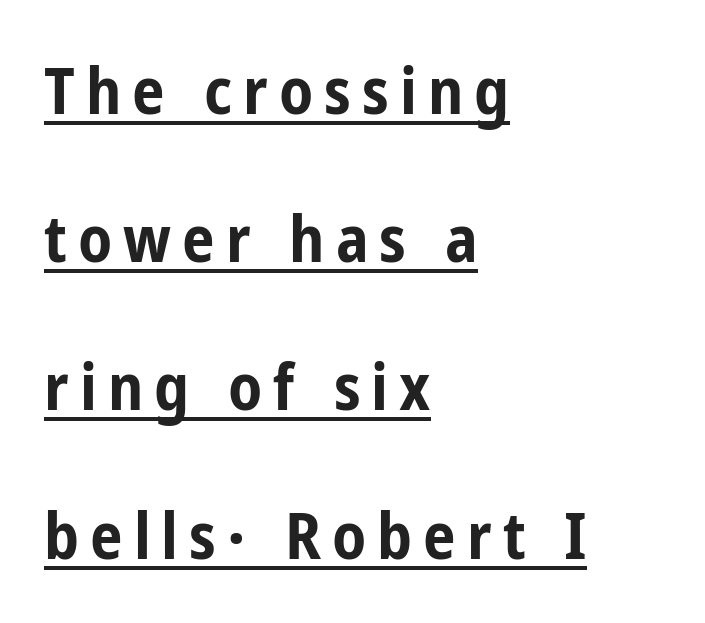
{"serif": "no", "italic": "no", "bold": "yes", "weight": "bold", "width": "condensed", "stroke_contrast": "low", "x_height": "medium", "monospaced": "no", "underline": "yes", "align": "left", "line_spacing": "loose", "line_spacing_ratio": 2.28, "glyph_px": 65}
